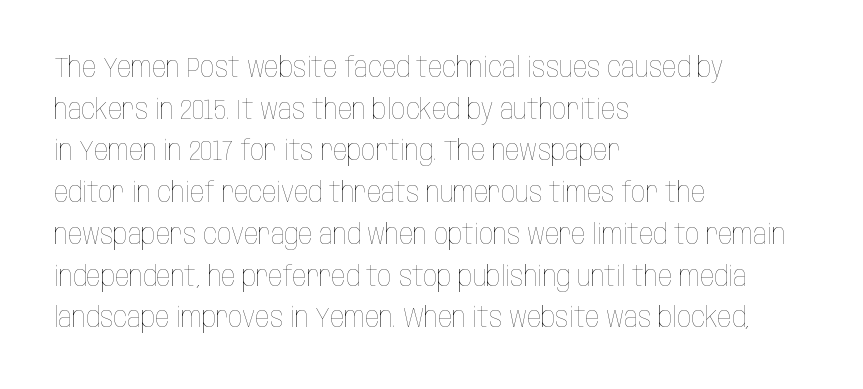
Q: Is the text bold? A: No.
Q: Is the text italic (slanted)? A: No, it is upright.
Q: Is the text underlined? A: No.
Q: How is the paragraph aligned? A: Left-aligned.
Q: Is the spacing between letters normal or unusually wide? A: Normal.
Q: Is the spacing between lines tight, normal or loose? A: Normal.
Q: Width (condensed, normal, or wide)? A: Condensed.
Q: Stroke contrast? A: Low.
Q: x-height? A: Large.
Q: Monospaced? A: No.
